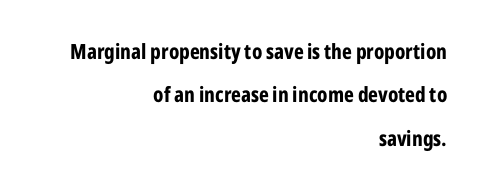
Does the leading feel generous? Absolutely, it's lavish. Does extra space separate the letters? No, they use regular spacing. Visually the block forms a straight wall on the right and a jagged coastline on the left. Stroke thickness is high; the sample reads as a true bold.
